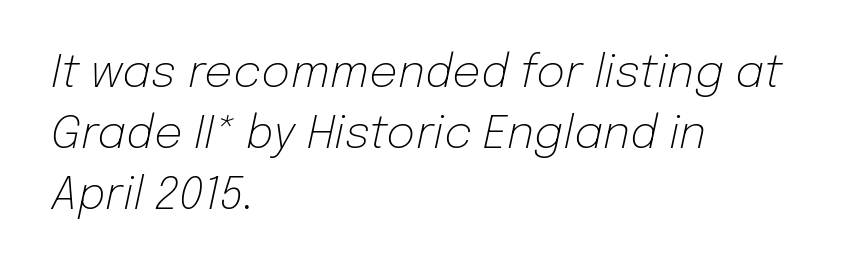
Q: Is the text bold? A: No.
Q: Is the text italic (slanted)? A: Yes, it leans right by about 12 degrees.
Q: Is the text underlined? A: No.
Q: How is the paragraph aligned? A: Left-aligned.
Q: Is the spacing between letters normal or unusually wide? A: Normal.
Q: Is the spacing between lines tight, normal or loose? A: Normal.
Q: Width (condensed, normal, or wide)? A: Normal.
Q: Stroke contrast? A: Low.
Q: x-height? A: Medium.
Q: Monospaced? A: No.
